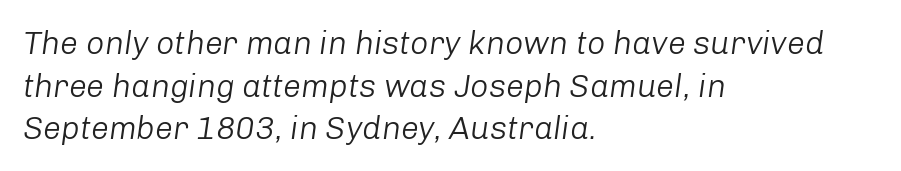
Q: Is the text bold? A: No.
Q: Is the text italic (slanted)? A: Yes, it leans right by about 8 degrees.
Q: Is the text underlined? A: No.
Q: How is the paragraph aligned? A: Left-aligned.
Q: Is the spacing between letters normal or unusually wide? A: Normal.
Q: Is the spacing between lines tight, normal or loose? A: Normal.
Q: Width (condensed, normal, or wide)? A: Normal.
Q: Stroke contrast? A: Low.
Q: x-height? A: Medium.
Q: Monospaced? A: No.
